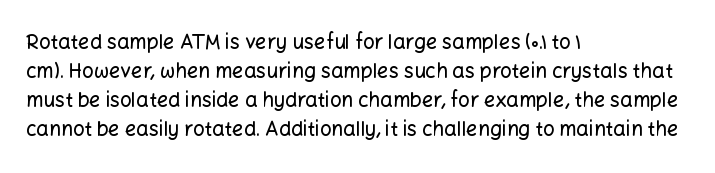
Rows of type keep a routine distance in the vertical direction. Is the block centered? No — it sits flush against the left margin. No italicization has been applied; the sample stays upright. Letters rest on an invisible, unmarked baseline.
